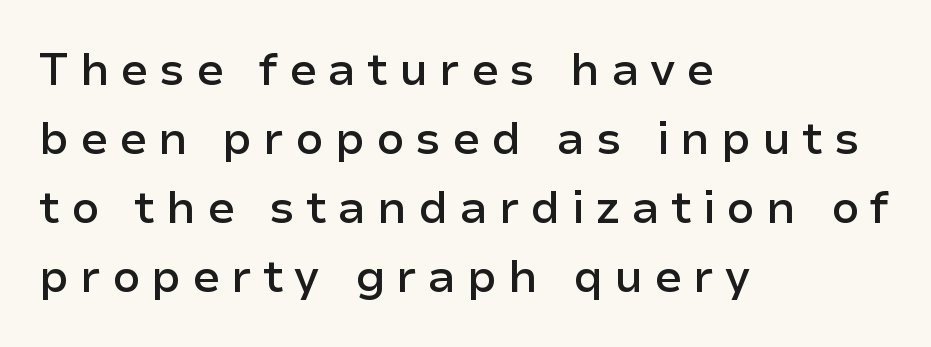
The space beneath each line is pristine and unruled. Reading down the column, the eye jumps a familiar distance to each next line. If you drew a ruler down the left edge, every line would touch it. A sans-serif font was chosen for this passage. Spacing verdict: proportional, widths tailored to each character. Look at the stroke-to-counter ratio: somewhat heavy, a semibold.
